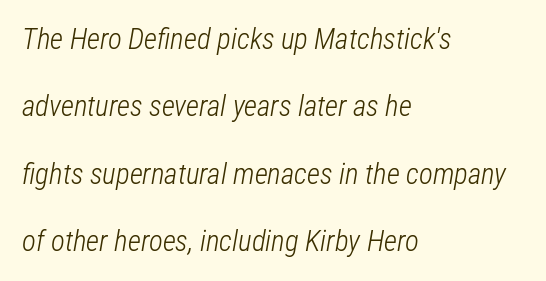
Rows of type keep a wide berth in the vertical direction. Spacing verdict: proportional, widths tailored to each character. Posture: slanted. Casual observation: everything's shoved over to the left. The typeface has the unassuming heft of standard copy or less.
